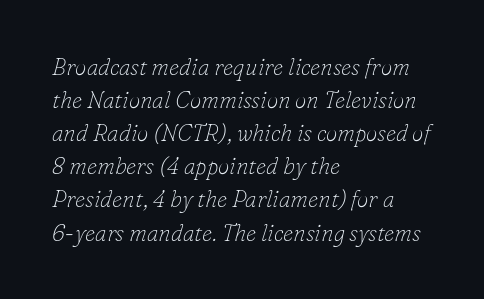
{"italic": "yes", "lean": "right", "slant_degrees": 16, "bold": "no", "underline": "no", "align": "left", "line_spacing": "normal", "line_spacing_ratio": 1.44, "letter_spacing": "normal", "letter_spacing_em": 0.0, "glyph_px": 23}
